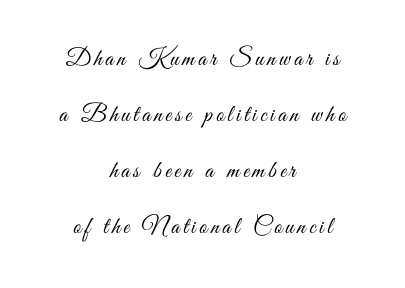
Q: Is the text bold? A: No.
Q: Is the text italic (slanted)? A: Yes.
Q: Is the text underlined? A: No.
Q: How is the paragraph aligned? A: Centered.
Q: Is the spacing between lines tight, normal or loose? A: Loose.
